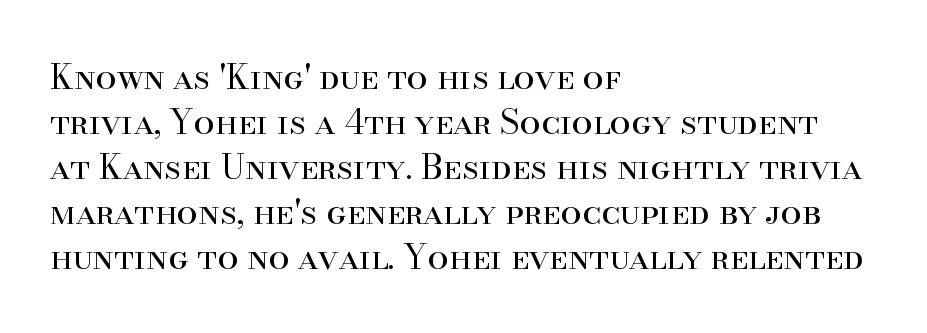
Q: Is the text bold? A: No.
Q: Is the text italic (slanted)? A: No, it is upright.
Q: Is the typeface a serif or a sans-serif typeface? A: Serif.
Q: Is the text underlined? A: No.
Q: How is the paragraph aligned? A: Left-aligned.
Q: Is the spacing between letters normal or unusually wide? A: Normal.
Q: Is the spacing between lines tight, normal or loose? A: Normal.
Q: Width (condensed, normal, or wide)? A: Normal.
Q: Stroke contrast? A: High.
Q: x-height? A: Small.
Q: Monospaced? A: No.
